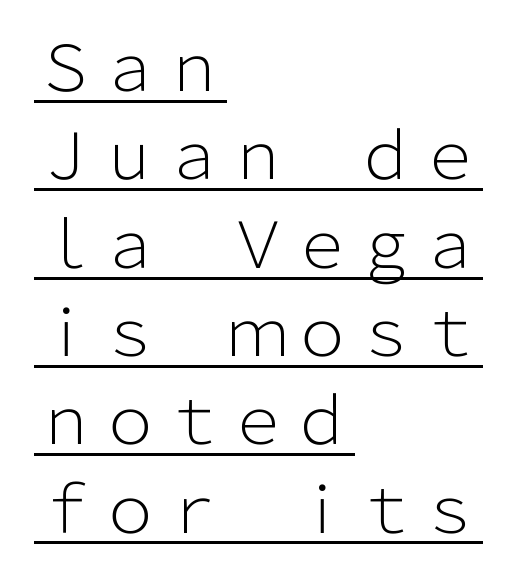
Q: Is the text bold? A: No.
Q: Is the text italic (slanted)? A: No, it is upright.
Q: Is the typeface a serif or a sans-serif typeface? A: Sans-serif.
Q: Is the text underlined? A: Yes.
Q: How is the paragraph aligned? A: Left-aligned.
Q: Is the spacing between letters normal or unusually wide? A: Normal.
Q: Is the spacing between lines tight, normal or loose? A: Normal.
Q: Width (condensed, normal, or wide)? A: Normal.
Q: Stroke contrast? A: Low.
Q: x-height? A: Medium.
Q: Monospaced? A: No.
